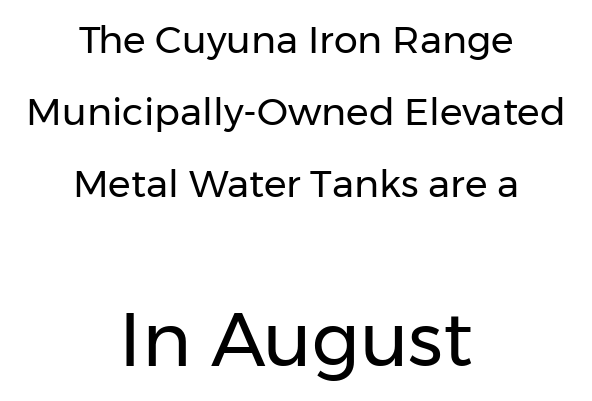
Spacing between characters is what you'd get straight out of the box. The font's upright variant was chosen for this text. Vertically, the passage feels expansive, rows floating well apart. Compared with a flush-left layout, this one balances lines on the center instead. You get the small type first, then a jump to larger type. Heaviness? Minimal to ordinary, like unemphasized prose.
